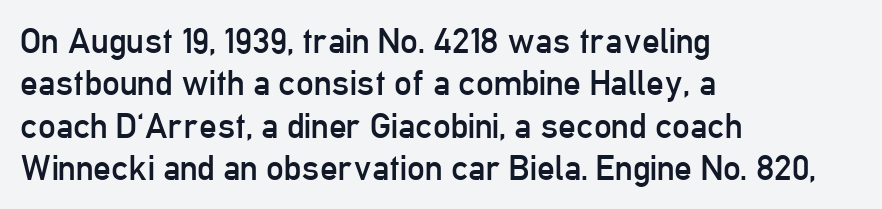
The image shows 35 px regular-weight, condensed sans-serif type, upright; set left-aligned, line spacing 1.21x, normal letter spacing, not underlined; low stroke contrast and a medium x-height.
